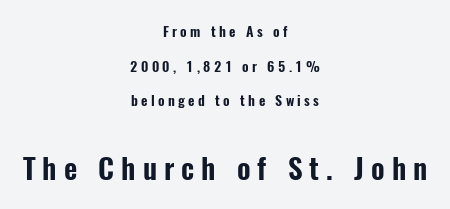
{"serif": "no", "italic": "no", "width": "condensed", "stroke_contrast": "low", "x_height": "medium", "monospaced": "no", "underline": "no", "align": "center", "line_spacing": "loose", "line_spacing_ratio": 2.47, "letter_spacing": "wide", "letter_spacing_em": 0.24, "larger_block": "second", "size_ratio": 2.07, "glyph_px": 29}
